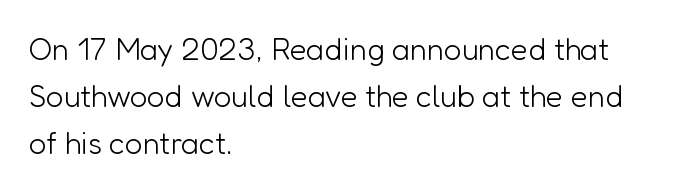
Unlike italic type, these characters show no tilt at all. Evenly set lines give the paragraph a standard silhouette. The space beneath each line is pristine and unruled. Here the designer chose a conventional face with non-uniform glyph widths. On a weight scale, this lands at 450 or below. Standard letterfit; no display-style spreading of the glyphs.
